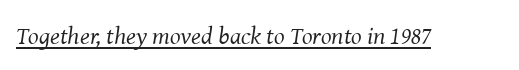
Q: Is the text bold? A: No.
Q: Is the text italic (slanted)? A: Yes, it leans right by about 8 degrees.
Q: Is the text underlined? A: Yes.
Q: Is the spacing between letters normal or unusually wide? A: Normal.
